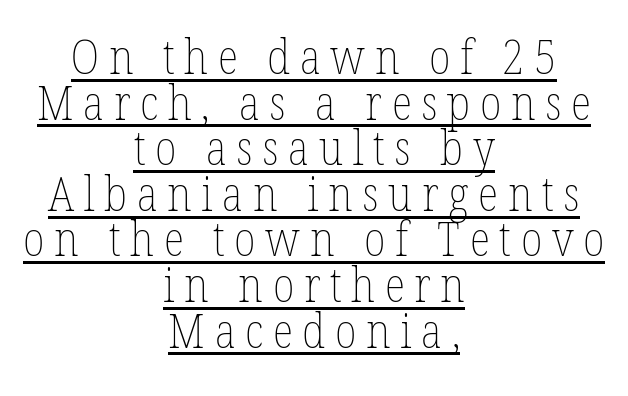
The image shows 48 px thin, condensed type, upright; set centered, tight line spacing (0.95x), unusually wide letter spacing (+0.2 em), underlined; low stroke contrast and a medium x-height.
